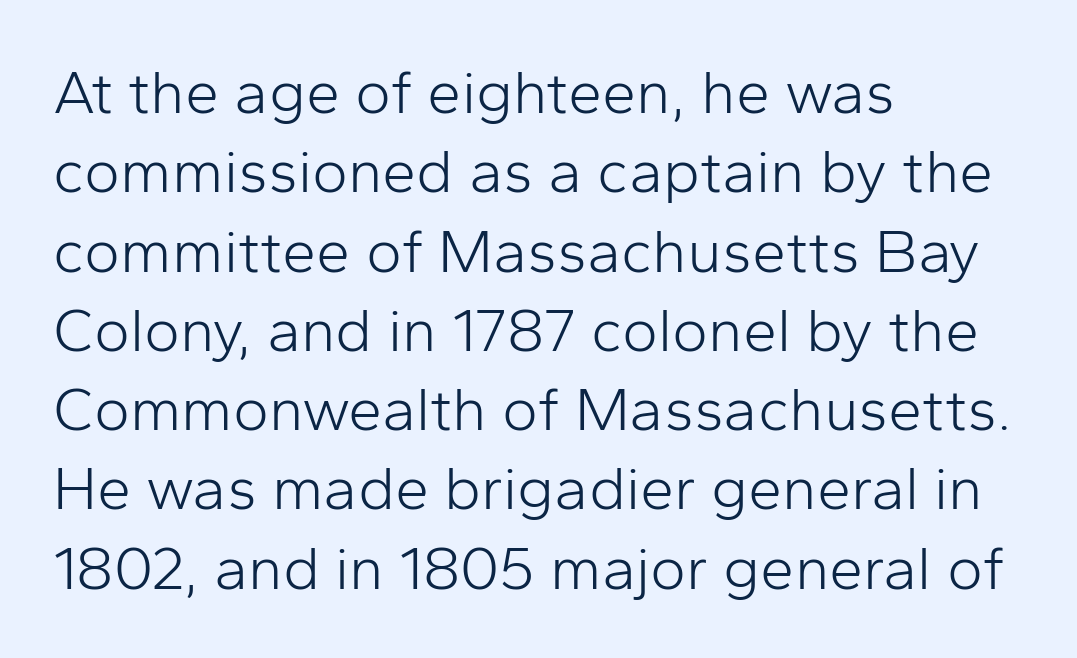
Q: Is the text bold? A: No.
Q: Is the text italic (slanted)? A: No, it is upright.
Q: Is the typeface a serif or a sans-serif typeface? A: Sans-serif.
Q: Is the text underlined? A: No.
Q: How is the paragraph aligned? A: Left-aligned.
Q: Is the spacing between letters normal or unusually wide? A: Normal.
Q: Is the spacing between lines tight, normal or loose? A: Normal.
Q: Width (condensed, normal, or wide)? A: Normal.
Q: Stroke contrast? A: Low.
Q: x-height? A: Medium.
Q: Monospaced? A: No.
